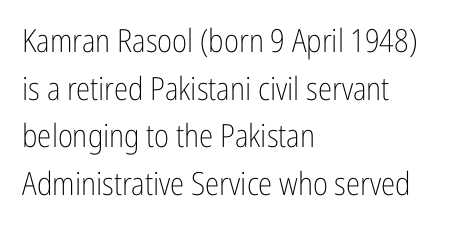
The rendering uses natural spacing where letterforms have individual widths. I'd call this a sans setting — the letters go barefoot. The lettering holds an erect, upright posture throughout. The typeface has the unassuming heft of standard copy or less.
